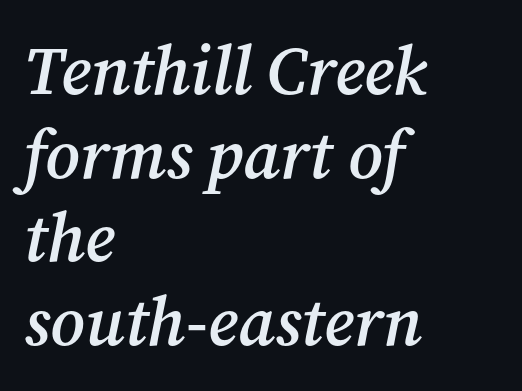
The image shows 68 px semibold serif type, italic (leaning right); set left-aligned, line spacing 1.23x, normal letter spacing, not underlined; medium stroke contrast and a medium x-height.
